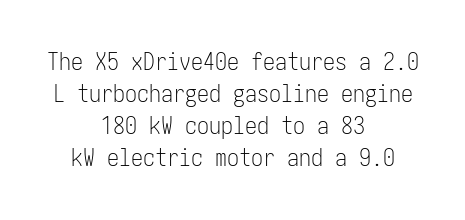
The image shows 24 px text type, upright; set centered, normal line spacing (1.34x), normal letter spacing, not underlined.
